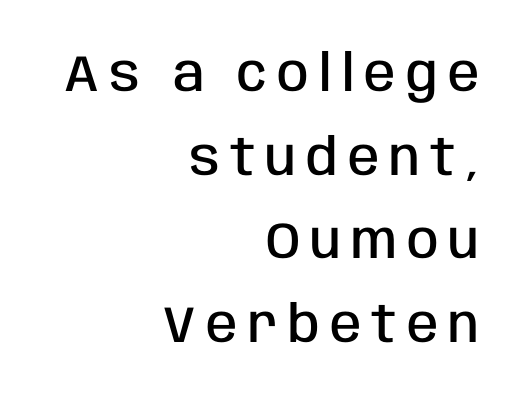
{"serif": "no", "italic": "no", "bold": "semi", "weight": "semibold", "width": "condensed", "stroke_contrast": "low", "x_height": "large", "monospaced": "no", "underline": "no", "align": "right", "line_spacing": "normal", "line_spacing_ratio": 1.64, "letter_spacing": "wide", "letter_spacing_em": 0.2, "glyph_px": 51}
